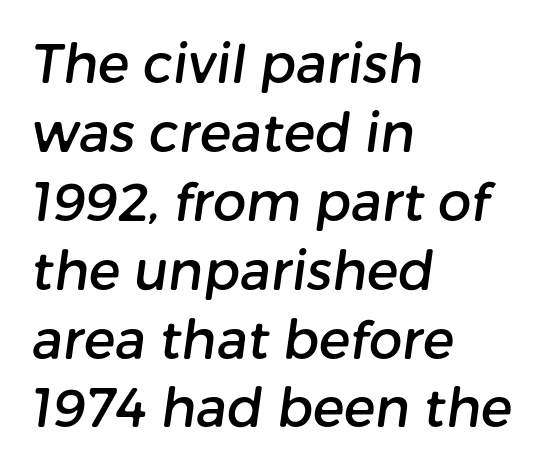
{"serif": "no", "width": "normal", "stroke_contrast": "low", "x_height": "medium", "monospaced": "no", "underline": "no", "align": "left", "line_spacing": "normal", "line_spacing_ratio": 1.3, "letter_spacing": "normal", "letter_spacing_em": 0.0, "glyph_px": 53}
